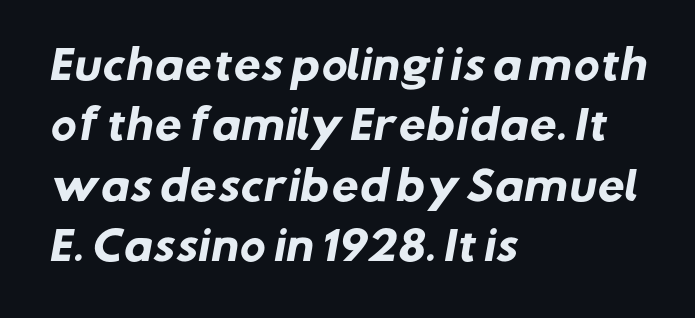
The characters display no serif detailing; their extremities are plain. Is the block centered? No — it sits flush against the left margin. Underlining? Definitely not there. The line-height multiplier appears to be the usual default. Characters follow at the spacing the type designer built in.
